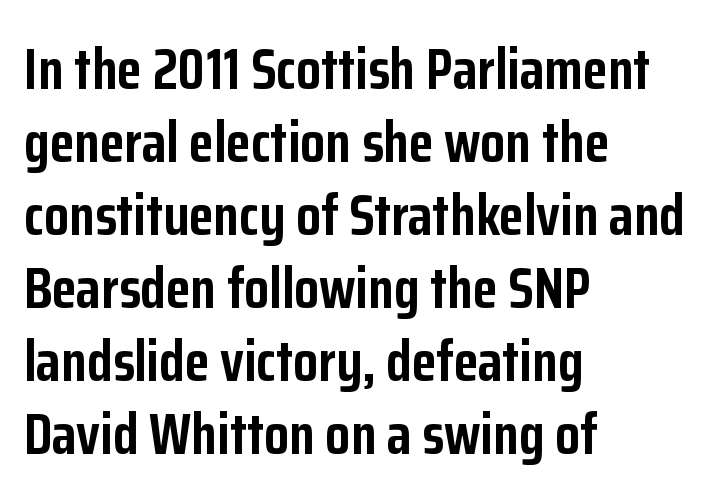
{"serif": "no", "italic": "no", "bold": "yes", "weight": "semibold", "width": "condensed", "stroke_contrast": "low", "x_height": "medium", "monospaced": "no", "underline": "no", "align": "left", "line_spacing": "normal", "line_spacing_ratio": 1.28, "letter_spacing": "normal", "letter_spacing_em": 0.0, "glyph_px": 57}
